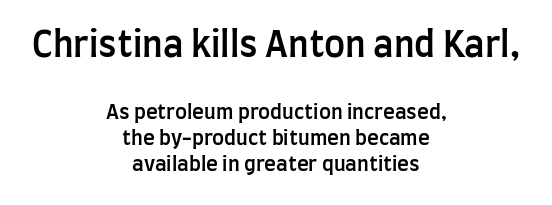
The image shows 35 px semibold, condensed sans-serif type, upright; set centered, normal line spacing (1.31x), normal letter spacing, not underlined; the first (top) block is 1.75x larger; low stroke contrast and a large x-height.
